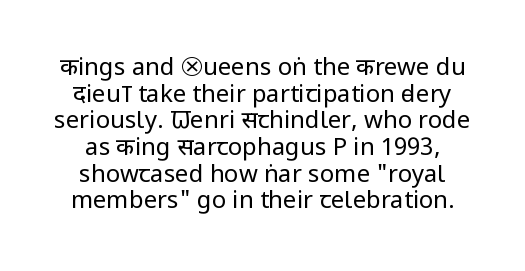
Counters stay open thanks to moderate or lighter strokes. Reading down the column, the eye jumps only a short way to each next line. The passage shown has conventional tracking throughout. Each row of text sits above clean, open space. Is there any slant? The stems are plumb.
